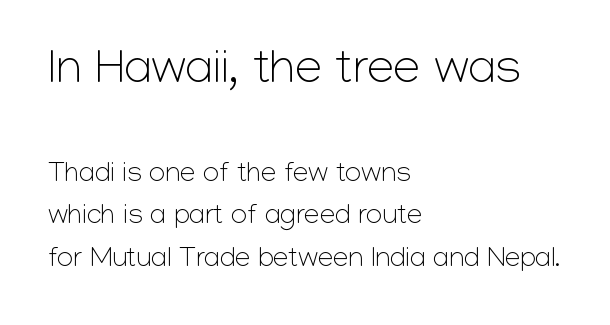
Q: Is the text bold? A: No.
Q: Is the text italic (slanted)? A: No, it is upright.
Q: Is the typeface a serif or a sans-serif typeface? A: Sans-serif.
Q: Is the text underlined? A: No.
Q: How is the paragraph aligned? A: Left-aligned.
Q: Is the spacing between letters normal or unusually wide? A: Normal.
Q: Is the spacing between lines tight, normal or loose? A: Normal.
Q: Which block of text is set in a larger size, the first (top) or the second (bottom)? A: The first (top) one.
Q: Width (condensed, normal, or wide)? A: Normal.
Q: Stroke contrast? A: Low.
Q: x-height? A: Medium.
Q: Monospaced? A: No.
